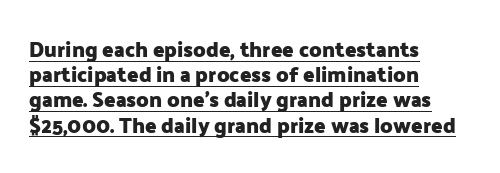
{"italic": "no", "bold": "yes", "underline": "yes", "align": "left", "line_spacing_ratio": 1.2, "letter_spacing": "normal", "letter_spacing_em": 0.0, "glyph_px": 21}
